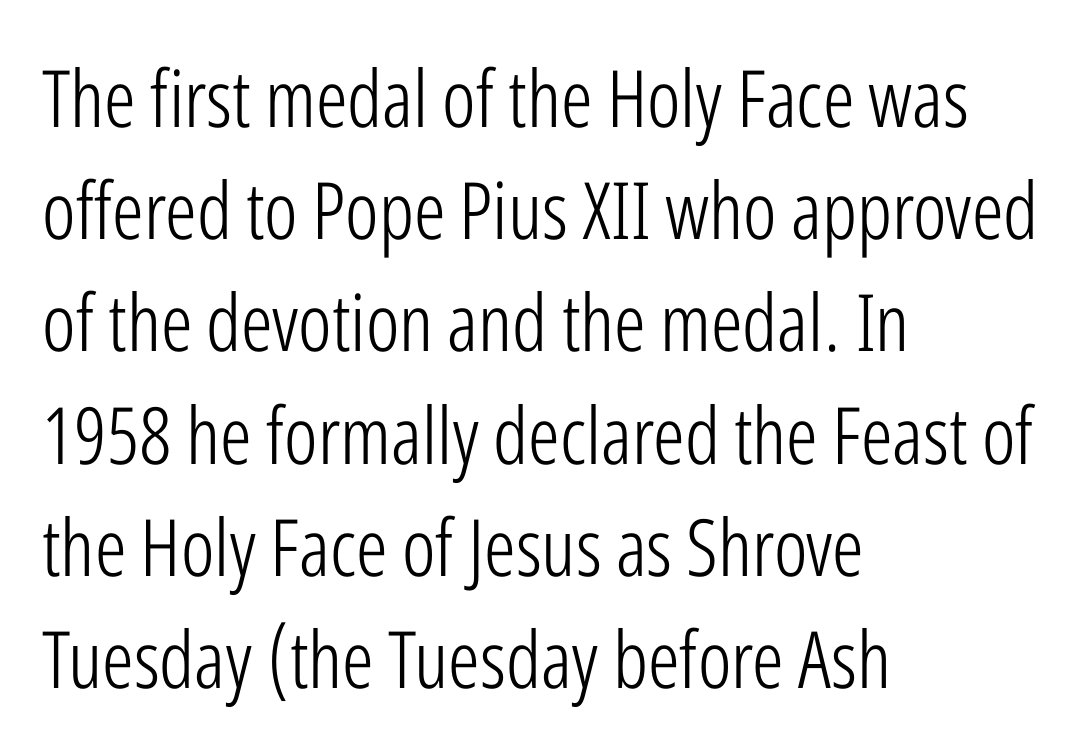
The image shows 79 px light, condensed sans-serif type, upright; set left-aligned, normal line spacing (1.42x), normal letter spacing, not underlined; low stroke contrast and a medium x-height.
